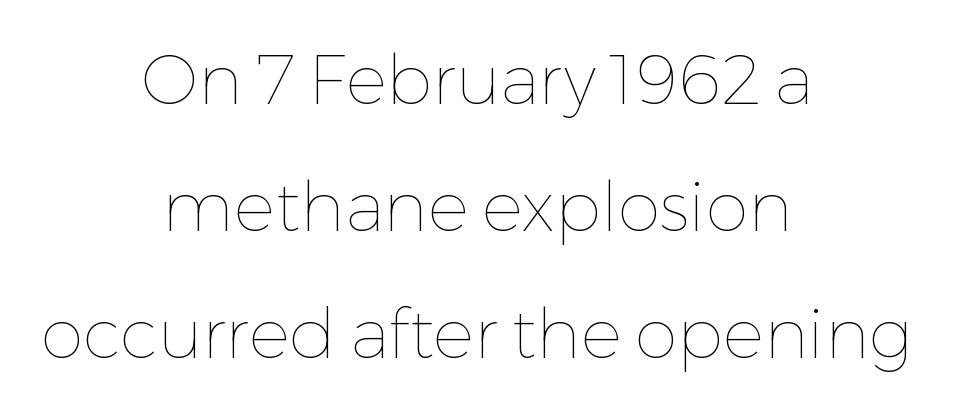
{"italic": "no", "bold": "no", "weight": "thin", "width": "normal", "stroke_contrast": "low", "x_height": "medium", "monospaced": "no", "underline": "no", "align": "center", "line_spacing_ratio": 1.84, "letter_spacing": "normal", "letter_spacing_em": 0.0, "glyph_px": 69}
